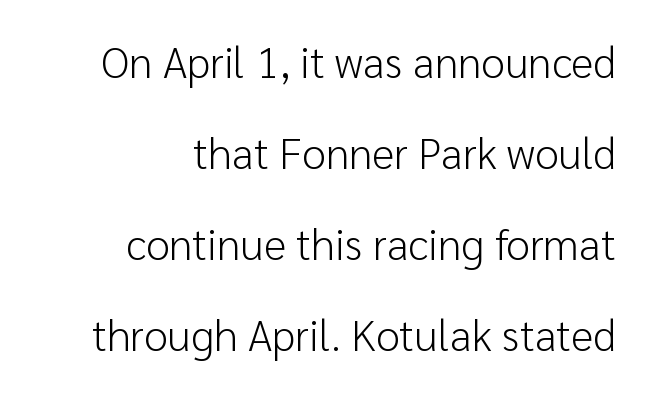
Q: Is the text bold? A: No.
Q: Is the text italic (slanted)? A: No, it is upright.
Q: Is the typeface a serif or a sans-serif typeface? A: Sans-serif.
Q: Is the text underlined? A: No.
Q: How is the paragraph aligned? A: Right-aligned.
Q: Is the spacing between letters normal or unusually wide? A: Normal.
Q: Is the spacing between lines tight, normal or loose? A: Loose.
Q: Width (condensed, normal, or wide)? A: Normal.
Q: Stroke contrast? A: Low.
Q: x-height? A: Medium.
Q: Monospaced? A: No.
